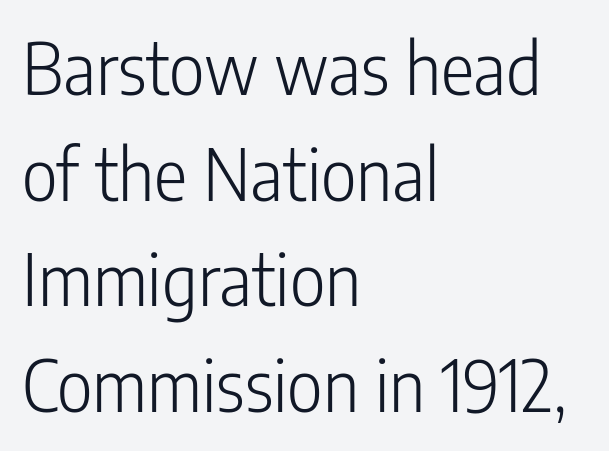
Q: Is the text bold? A: No.
Q: Is the text italic (slanted)? A: No, it is upright.
Q: Is the typeface a serif or a sans-serif typeface? A: Sans-serif.
Q: Is the text underlined? A: No.
Q: How is the paragraph aligned? A: Left-aligned.
Q: Is the spacing between letters normal or unusually wide? A: Normal.
Q: Is the spacing between lines tight, normal or loose? A: Normal.
Q: Width (condensed, normal, or wide)? A: Condensed.
Q: Stroke contrast? A: Low.
Q: x-height? A: Medium.
Q: Monospaced? A: No.
